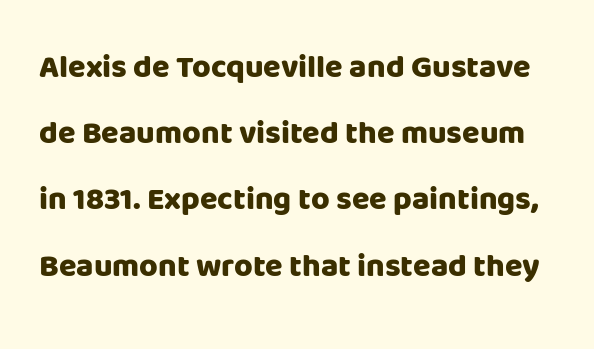
{"serif": "no", "italic": "no", "bold": "yes", "weight": "heavy", "width": "normal", "stroke_contrast": "low", "x_height": "large", "monospaced": "no", "underline": "no", "line_spacing": "loose", "line_spacing_ratio": 2.07, "letter_spacing": "normal", "letter_spacing_em": 0.0, "glyph_px": 32}
